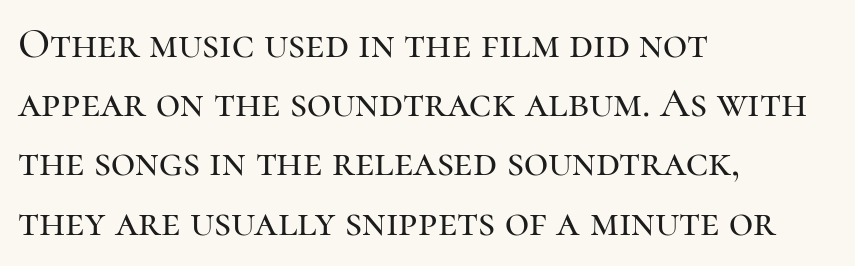
The area under the type is left untouched. Each letter's strokes conclude with small projecting serifs. This block has exactly the height ordinary leading produces. The type sits square on the baseline with zero lean. No extra tracking has been applied to these lines.
